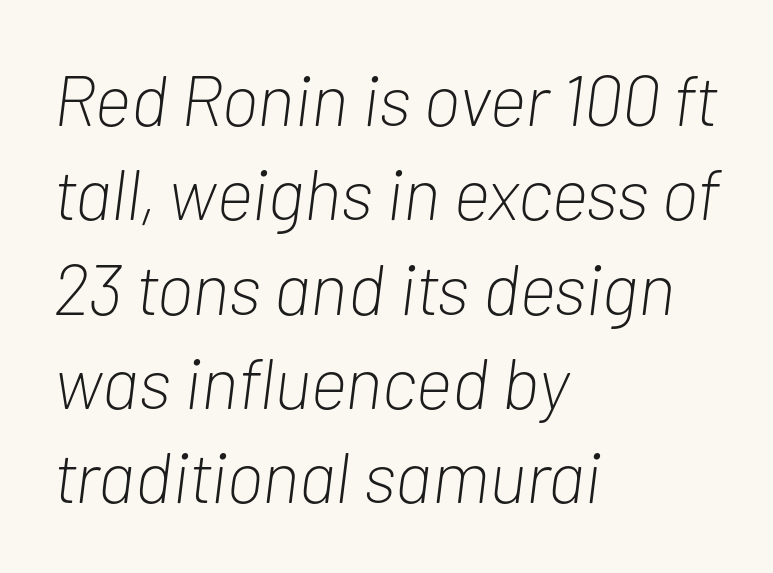
Q: Is the text bold? A: No.
Q: Is the text italic (slanted)? A: Yes, it leans right by about 7 degrees.
Q: Is the text underlined? A: No.
Q: How is the paragraph aligned? A: Left-aligned.
Q: Is the spacing between letters normal or unusually wide? A: Normal.
Q: Is the spacing between lines tight, normal or loose? A: Normal.
Q: Width (condensed, normal, or wide)? A: Condensed.
Q: Stroke contrast? A: Low.
Q: x-height? A: Medium.
Q: Monospaced? A: No.
